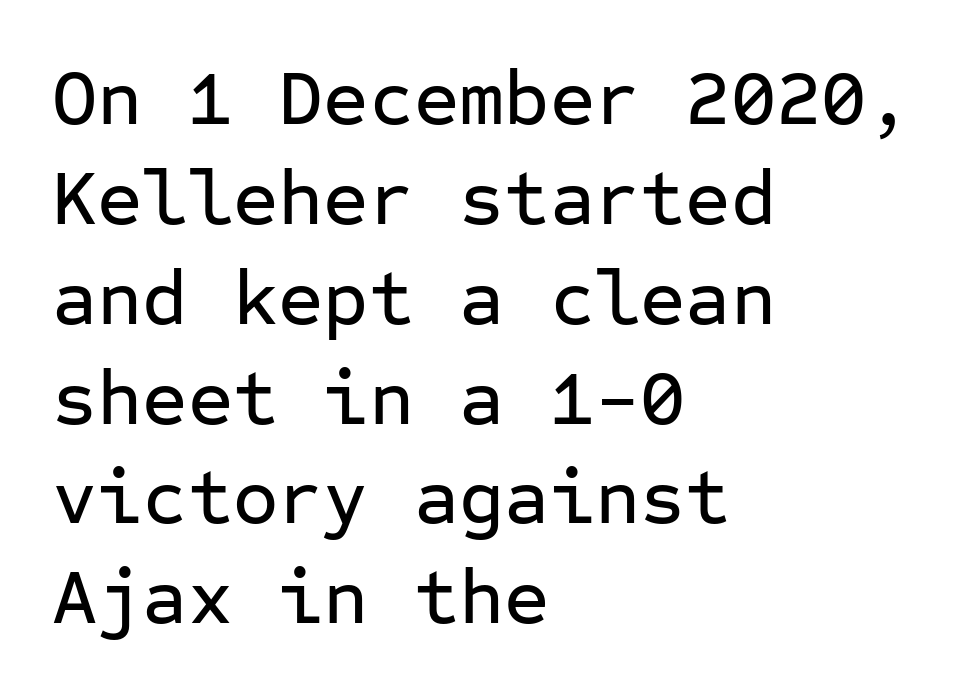
This sample has the even, mechanical cadence of fixed-width lettering. A classic flush-left, rag-right setting is used for this passage. Nothing unusual about the tracking: characters are spaced as the font intends. Nothing sits at the stroke ends, so this counts as sans-serif.
